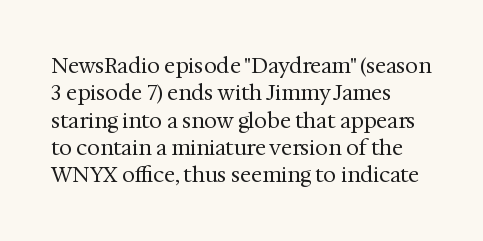
The image shows 21 px text type, upright; set left-aligned, normal line spacing (1.3x), normal letter spacing, not underlined.
